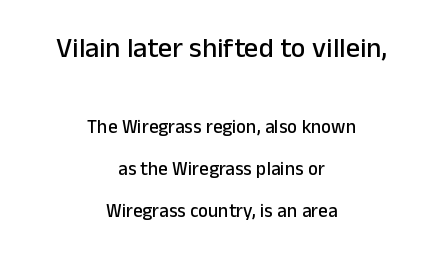
{"serif": "no", "italic": "no", "width": "normal", "stroke_contrast": "low", "x_height": "medium", "monospaced": "no", "underline": "no", "align": "center", "line_spacing": "loose", "line_spacing_ratio": 2.21, "letter_spacing": "normal", "letter_spacing_em": 0.0, "larger_block": "first", "size_ratio": 1.47, "glyph_px": 28}
